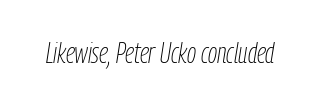
Is the letter spacing exaggerated? No — it looks like the ordinary default. The words here are not underlined. This is oblique type, the kind used for emphasis or titles. These glyphs show unthickened strokes, regular width or finer.
